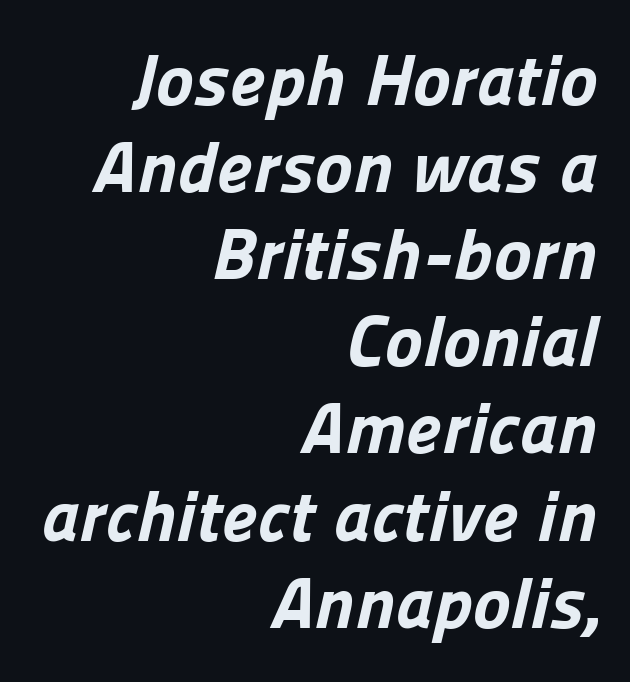
Q: Is the text bold? A: Yes.
Q: Is the typeface a serif or a sans-serif typeface? A: Sans-serif.
Q: Is the text underlined? A: No.
Q: How is the paragraph aligned? A: Right-aligned.
Q: Is the spacing between letters normal or unusually wide? A: Normal.
Q: Width (condensed, normal, or wide)? A: Normal.
Q: Stroke contrast? A: Low.
Q: x-height? A: Medium.
Q: Monospaced? A: No.
